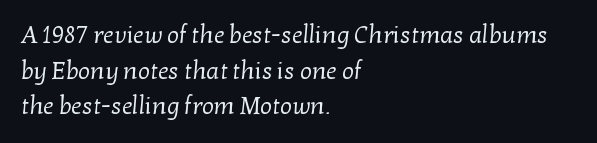
Honestly, the letter spacing is just normal — you wouldn't notice it. Weight: regular or lighter. Casual observation: everything's shoved over to the left. Clear beneath every line of the passage.
